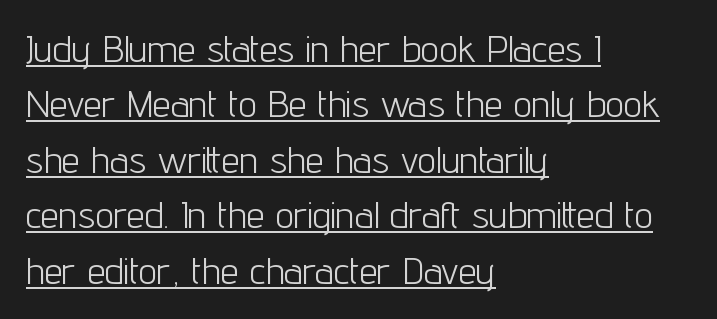
{"serif": "no", "italic": "no", "bold": "no", "weight": "light", "width": "condensed", "stroke_contrast": "low", "x_height": "medium", "monospaced": "no", "underline": "yes", "align": "left", "line_spacing": "normal", "line_spacing_ratio": 1.5, "letter_spacing": "normal", "letter_spacing_em": 0.0, "glyph_px": 37}
